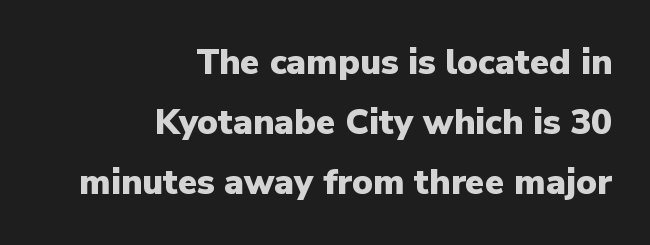
The image shows 35 px heavy sans-serif type, upright; set right-aligned, line spacing 1.71x, normal letter spacing, not underlined; low stroke contrast and a medium x-height.
